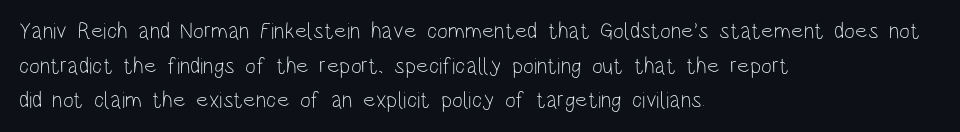
{"italic": "no", "bold": "no", "underline": "no", "align": "left", "line_spacing": "normal", "line_spacing_ratio": 1.51, "letter_spacing": "normal", "letter_spacing_em": 0.0, "glyph_px": 23}
